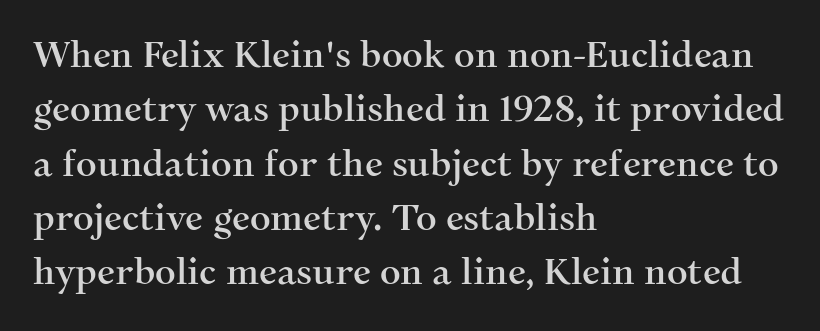
Line spacing here is normal. The lettering stays uniformly vertical, giving the passage a roman look. Quick note: underline off. The letters advance in unequal steps, a hallmark of proportional type.
